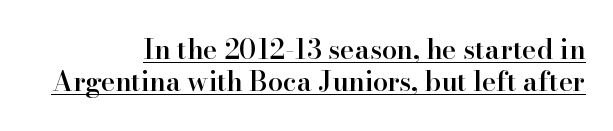
Q: Is the text bold? A: Semi-bold.
Q: Is the text italic (slanted)? A: No, it is upright.
Q: Is the text underlined? A: Yes.
Q: How is the paragraph aligned? A: Right-aligned.
Q: Is the spacing between letters normal or unusually wide? A: Normal.
